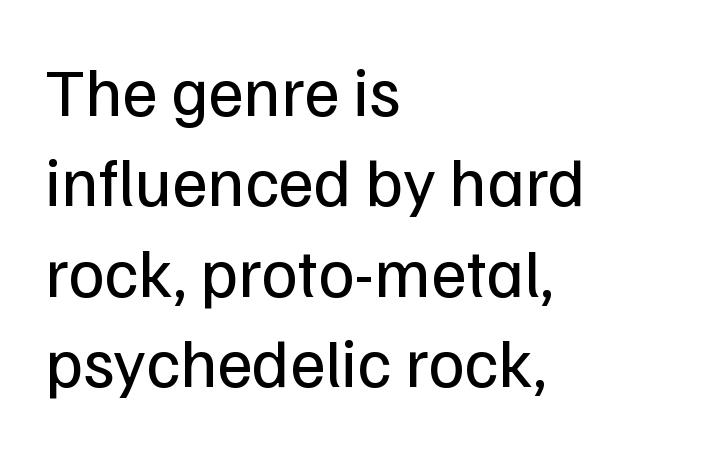
Type without underlining. The rendering keeps characters at their native spacing. Weight: not bold — regular or lighter. Notice how descenders clear the ascenders below comfortably — that's standard leading. Upright lettering throughout. Each letter keeps its own natural width here, so spacing adapts to shape.
